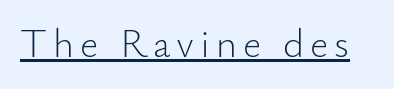
{"serif": "no", "italic": "no", "bold": "no", "weight": "light", "width": "normal", "stroke_contrast": "low", "x_height": "small", "monospaced": "no", "underline": "yes", "glyph_px": 40}
